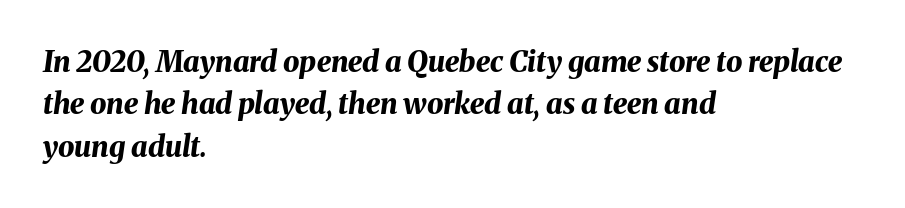
The image shows 29 px bold type, italic (leaning right); set left-aligned, normal line spacing (1.46x), normal letter spacing, not underlined; medium stroke contrast and a medium x-height.
